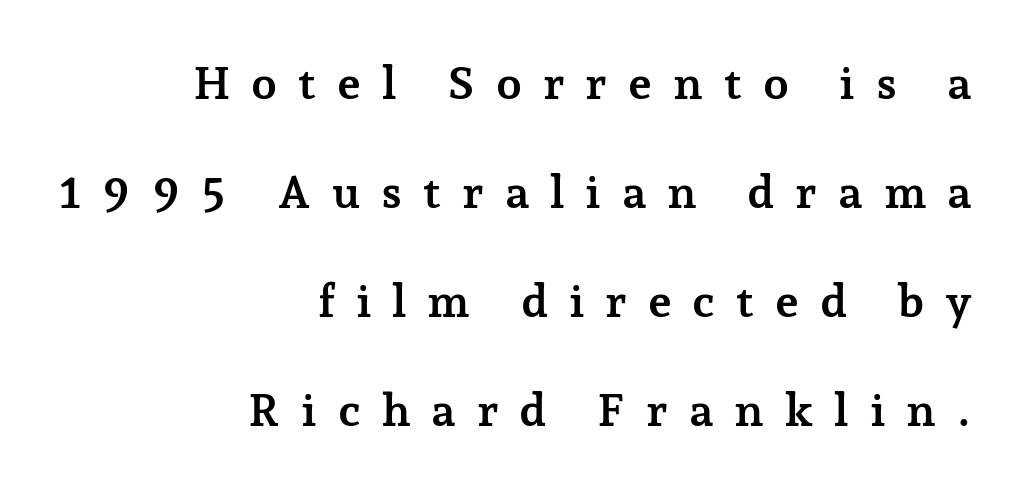
The image shows 46 px semibold serif type, upright; set right-aligned, loose line spacing (2.37x), unusually wide letter spacing (+0.45 em), not underlined; low stroke contrast and a medium x-height.
